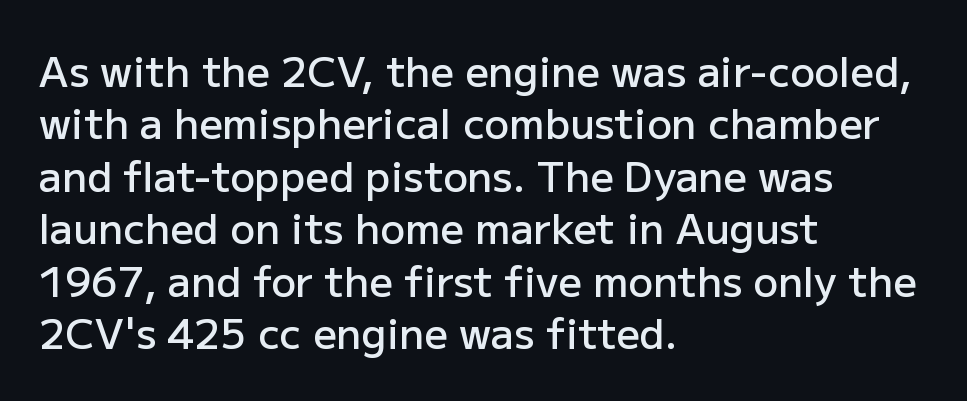
{"serif": "no", "italic": "no", "bold": "semi", "weight": "semibold", "width": "normal", "stroke_contrast": "low", "x_height": "medium", "monospaced": "no", "underline": "no", "align": "left", "line_spacing": "normal", "line_spacing_ratio": 1.28, "letter_spacing": "normal", "letter_spacing_em": 0.0, "glyph_px": 41}
